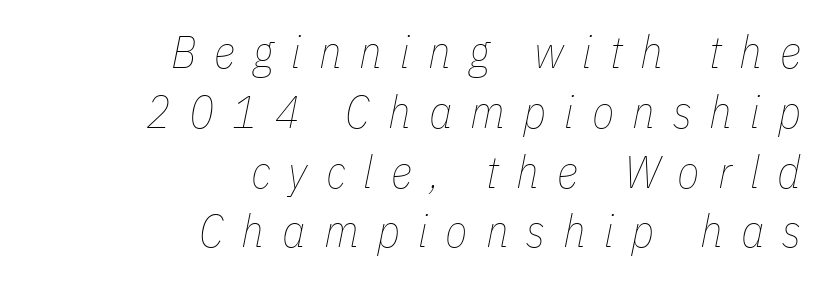
{"italic": "yes", "lean": "right", "slant_degrees": 11, "bold": "no", "weight": "thin", "width": "condensed", "stroke_contrast": "low", "x_height": "medium", "monospaced": "no", "underline": "no", "align": "right", "line_spacing": "normal", "line_spacing_ratio": 1.3, "letter_spacing": "wide", "letter_spacing_em": 0.39, "glyph_px": 46}
